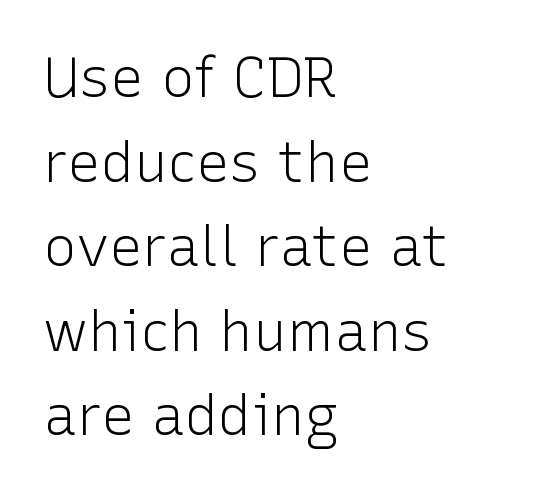
{"serif": "no", "italic": "no", "bold": "no", "weight": "light", "width": "normal", "stroke_contrast": "low", "x_height": "medium", "monospaced": "no", "underline": "no", "align": "left", "line_spacing": "normal", "line_spacing_ratio": 1.51, "letter_spacing": "normal", "letter_spacing_em": 0.0, "glyph_px": 56}
